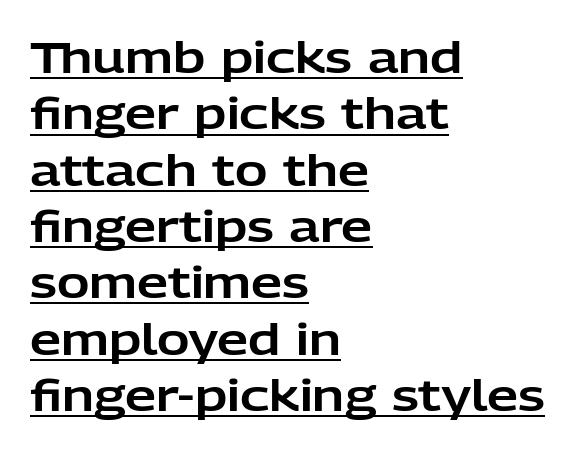
The image shows 44 px sans-serif type, upright; set left-aligned, normal line spacing (1.28x), normal letter spacing, underlined; low stroke contrast and a medium x-height.
